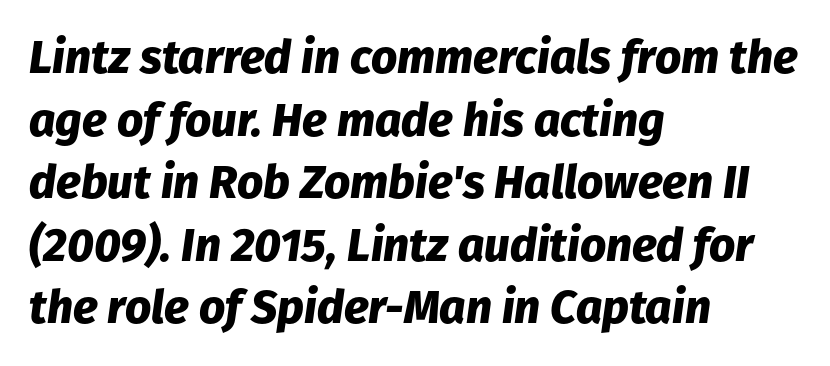
The gaps between neighbouring characters are ordinary and unremarkable. Clear beneath every line of the passage. Regular leading. You could not count columns in this text — the font is proportionally spaced. Compared with an ordinary text face, these strokes are far heavier — a full bold. There's an unmistakable incline to the writing here.
